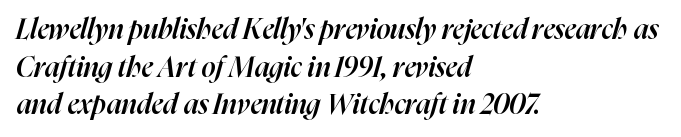
Descenders are the only things crossing below the line. Does the copy run flush right? No — it runs flush left. What's the leading like? Ordinary, nothing unusual. A typesetter would call this zero additional tracking. Heft: intermediate — a semibold.
